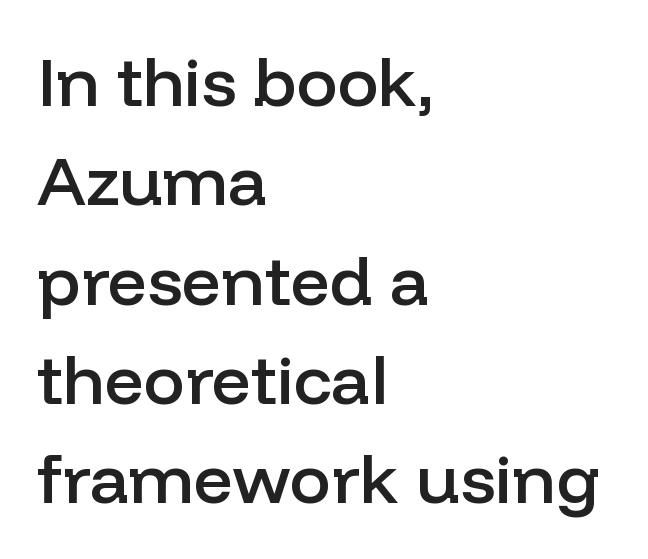
The image shows 69 px semibold sans-serif type, upright; set left-aligned, normal line spacing (1.44x), normal letter spacing, not underlined; low stroke contrast and a medium x-height.
